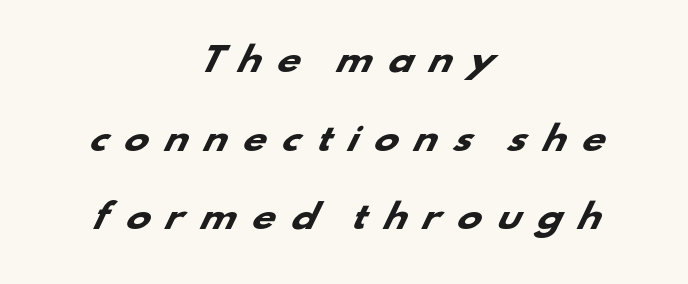
Unlike a traditional serif, this face leaves its strokes unadorned. I'd describe the lettering as bold — thick and assertive. The letters are spread apart with noticeably loose tracking. The letters advance in unequal steps, a hallmark of proportional type. Interline gaps are noticeably wide in this sample. The words here are not underlined.
